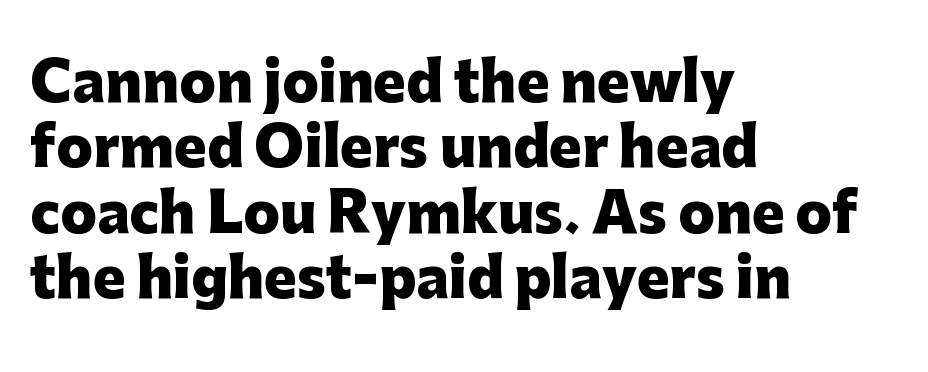
The space beneath each line is pristine and unruled. One-word summary of the alignment: left. Grotesque or geometric, the face here clearly has no serifs. Unlike italic type, these characters show no tilt at all. Does the weight exceed regular? Yes, all the way to bold.
